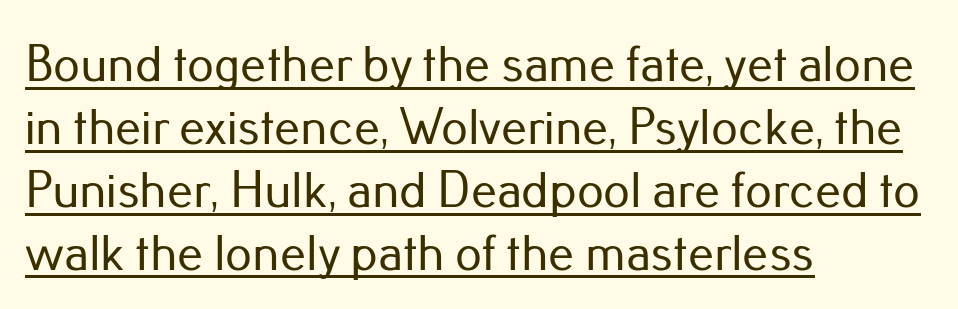
{"serif": "no", "italic": "no", "width": "normal", "stroke_contrast": "low", "x_height": "small", "monospaced": "no", "underline": "yes", "align": "left", "line_spacing_ratio": 1.21, "letter_spacing": "normal", "letter_spacing_em": 0.0, "glyph_px": 52}
